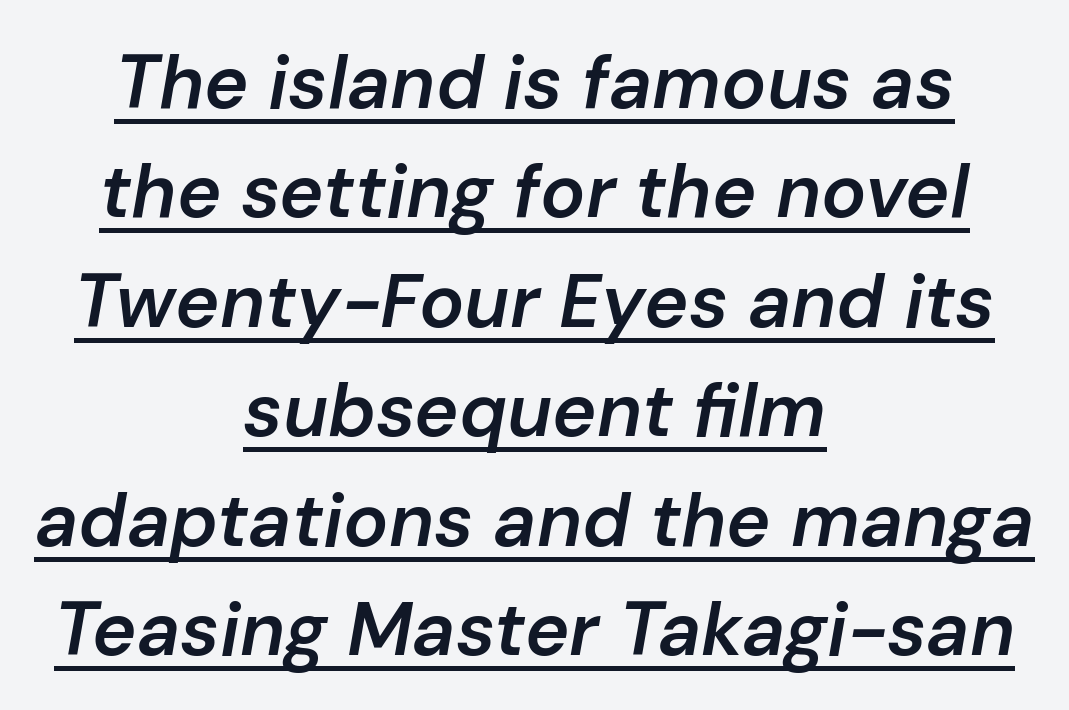
Q: Is the text bold? A: Semi-bold.
Q: Is the text italic (slanted)? A: Yes, it leans right by about 10 degrees.
Q: Is the text underlined? A: Yes.
Q: How is the paragraph aligned? A: Centered.
Q: Is the spacing between letters normal or unusually wide? A: Normal.
Q: Is the spacing between lines tight, normal or loose? A: Normal.
Q: Width (condensed, normal, or wide)? A: Normal.
Q: Stroke contrast? A: Low.
Q: x-height? A: Medium.
Q: Monospaced? A: No.
